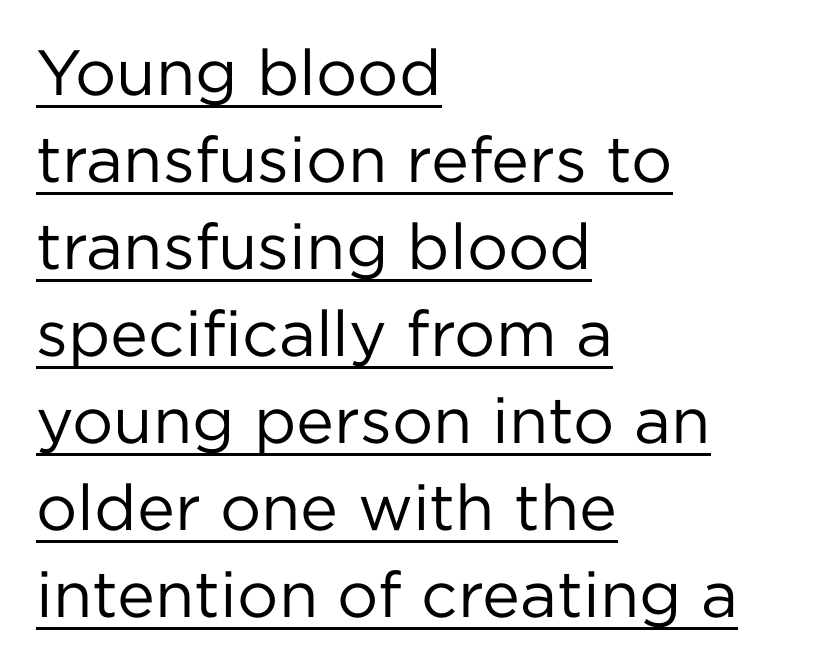
Nope, not italic — everything's standing straight. The rendered words wear a rule along their underside. Think standard paragraph weight, or any step lighter than that. In terms of letterform style, serifs are entirely absent. Each line starts at the same left margin while the right side varies. You could not count columns in this text — the font is proportionally spaced.
